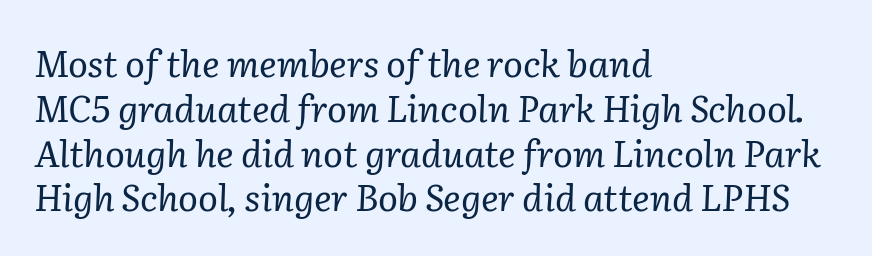
{"serif": "yes", "italic": "yes", "lean": "right", "slant_degrees": 2, "bold": "no", "weight": "regular", "width": "normal", "stroke_contrast": "low", "x_height": "medium", "monospaced": "no", "underline": "no", "align": "left", "line_spacing_ratio": 1.21, "letter_spacing": "normal", "letter_spacing_em": 0.0, "glyph_px": 37}
